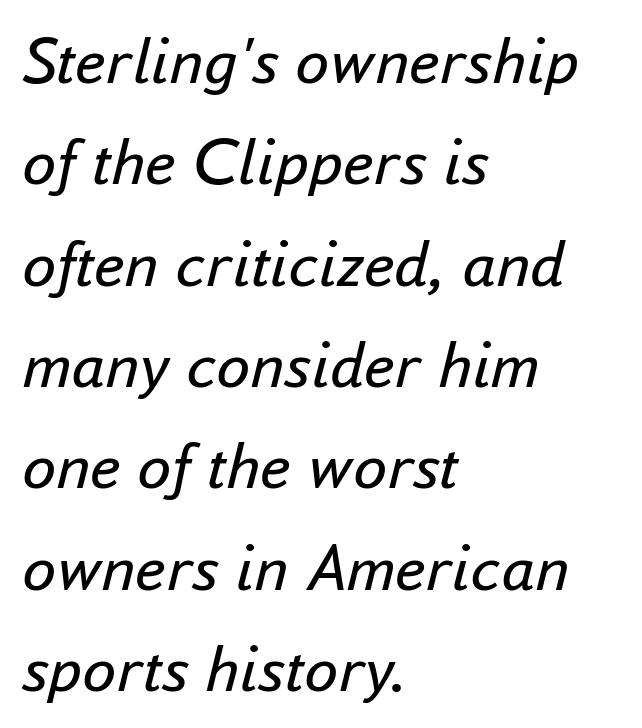
Q: Is the text bold? A: No.
Q: Is the text italic (slanted)? A: Yes, it leans right by about 16 degrees.
Q: Is the text underlined? A: No.
Q: How is the paragraph aligned? A: Left-aligned.
Q: Is the spacing between letters normal or unusually wide? A: Normal.
Q: Is the spacing between lines tight, normal or loose? A: Normal.
Q: Width (condensed, normal, or wide)? A: Normal.
Q: Stroke contrast? A: Low.
Q: x-height? A: Small.
Q: Monospaced? A: No.
